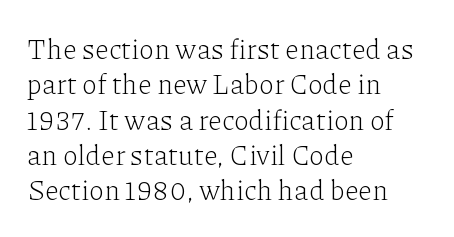
{"serif": "yes", "italic": "no", "bold": "no", "weight": "light", "width": "normal", "stroke_contrast": "low", "x_height": "medium", "monospaced": "no", "underline": "no", "align": "left", "line_spacing": "normal", "line_spacing_ratio": 1.26, "letter_spacing": "normal", "letter_spacing_em": 0.0, "glyph_px": 28}
